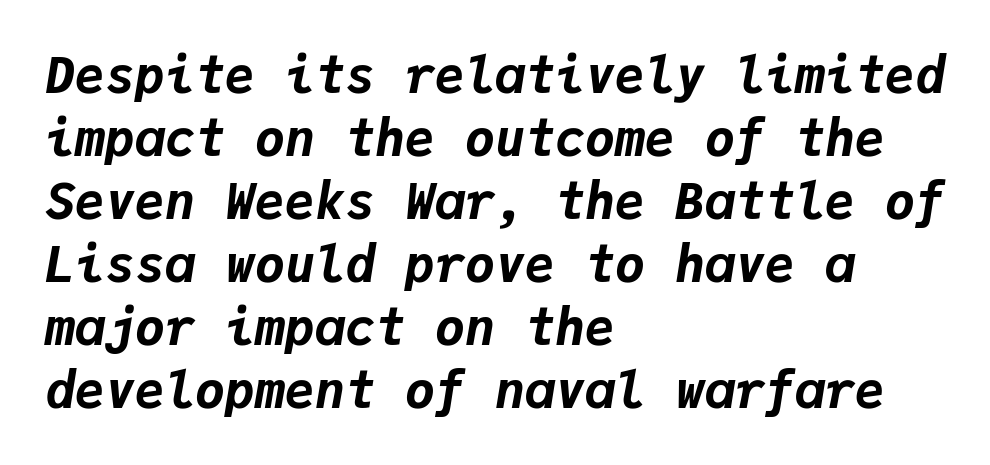
{"italic": "yes", "lean": "right", "slant_degrees": 9, "bold": "yes", "weight": "bold", "width": "normal", "stroke_contrast": "low", "x_height": "medium", "monospaced": "yes", "underline": "no", "align": "left", "line_spacing": "normal", "line_spacing_ratio": 1.26, "letter_spacing": "normal", "letter_spacing_em": 0.0, "glyph_px": 50}
